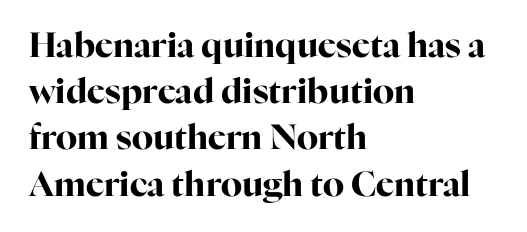
This rendering uses left alignment, leaving the right contour irregular. Tracking value appears to be zero — textbook default spacing. Vertical strokes here are truly vertical. Think of a printed novel: that variable character pitch is what you see here.
